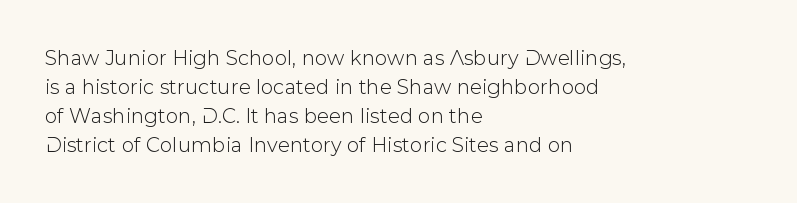
{"italic": "no", "underline": "no", "align": "left", "line_spacing": "normal", "line_spacing_ratio": 1.45, "letter_spacing": "normal", "letter_spacing_em": 0.0, "glyph_px": 20}
